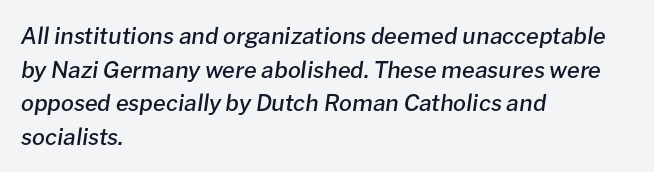
Q: Is the text bold? A: Semi-bold.
Q: Is the text italic (slanted)? A: Yes, it leans right by about 8 degrees.
Q: Is the text underlined? A: No.
Q: How is the paragraph aligned? A: Left-aligned.
Q: Is the spacing between letters normal or unusually wide? A: Normal.
Q: Is the spacing between lines tight, normal or loose? A: Normal.
